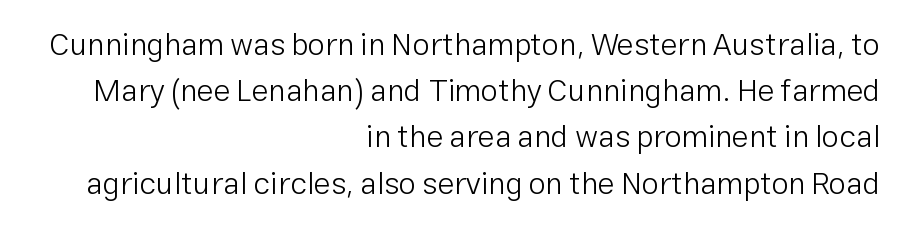
The image shows 31 px light sans-serif type, upright; set right-aligned, normal line spacing (1.49x), normal letter spacing, not underlined; low stroke contrast and a medium x-height.
